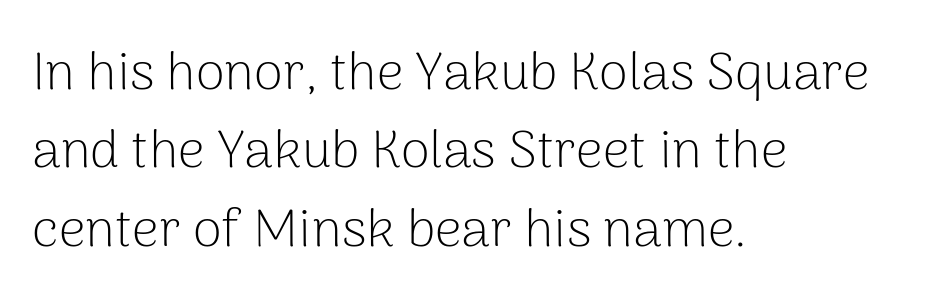
{"serif": "no", "italic": "no", "bold": "no", "weight": "light", "width": "normal", "stroke_contrast": "low", "x_height": "medium", "monospaced": "no", "underline": "no", "align": "left", "line_spacing": "normal", "line_spacing_ratio": 1.48, "letter_spacing": "normal", "letter_spacing_em": 0.0, "glyph_px": 53}
